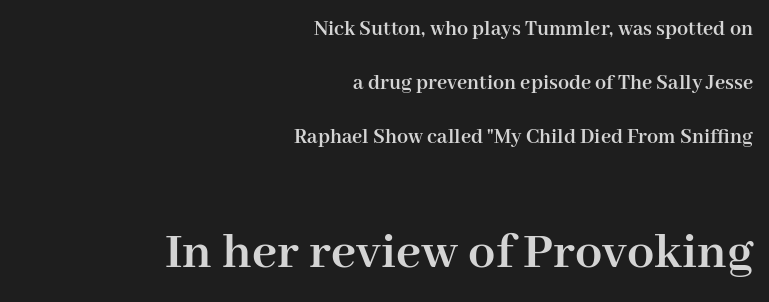
Q: Is the text bold? A: Yes.
Q: Is the text italic (slanted)? A: No, it is upright.
Q: Is the typeface a serif or a sans-serif typeface? A: Serif.
Q: Is the text underlined? A: No.
Q: How is the paragraph aligned? A: Right-aligned.
Q: Is the spacing between letters normal or unusually wide? A: Normal.
Q: Is the spacing between lines tight, normal or loose? A: Loose.
Q: Which block of text is set in a larger size, the first (top) or the second (bottom)? A: The second (bottom) one.
Q: Width (condensed, normal, or wide)? A: Normal.
Q: Stroke contrast? A: High.
Q: x-height? A: Medium.
Q: Monospaced? A: No.
